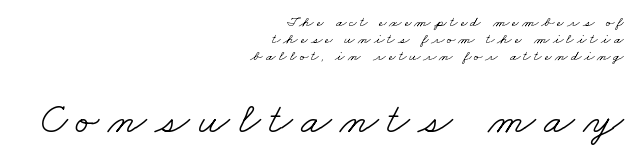
Tightly led — the rows are bunched. Lines of text with bare space underneath. The face used here is seriffed, in the tradition of book romans. Caption: expanded tracking, letters set apart. The face used here is proportionally spaced, like ordinary book or web type.
